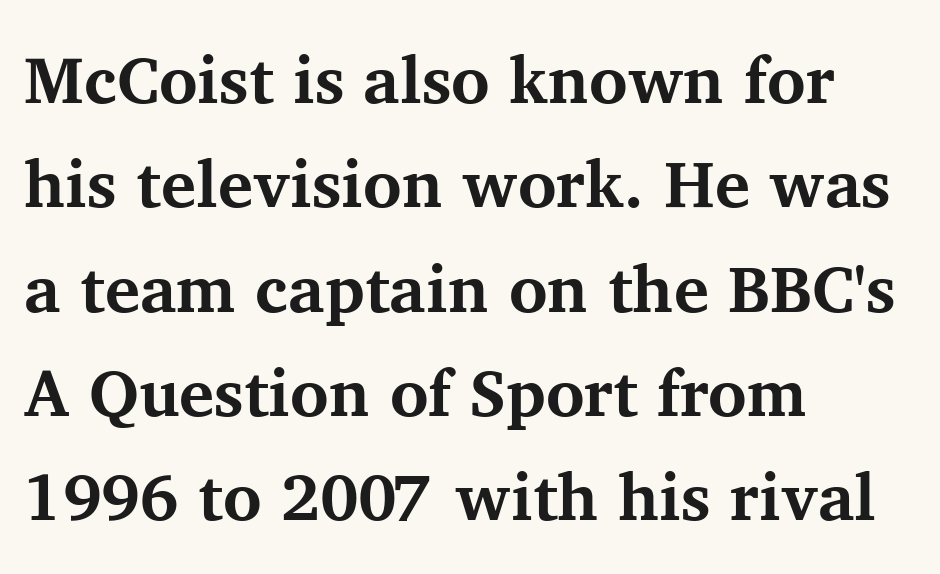
Q: Is the text bold? A: Yes.
Q: Is the text italic (slanted)? A: No, it is upright.
Q: Is the typeface a serif or a sans-serif typeface? A: Serif.
Q: Is the text underlined? A: No.
Q: How is the paragraph aligned? A: Left-aligned.
Q: Is the spacing between letters normal or unusually wide? A: Normal.
Q: Is the spacing between lines tight, normal or loose? A: Normal.
Q: Width (condensed, normal, or wide)? A: Normal.
Q: Stroke contrast? A: Medium.
Q: x-height? A: Medium.
Q: Monospaced? A: No.
